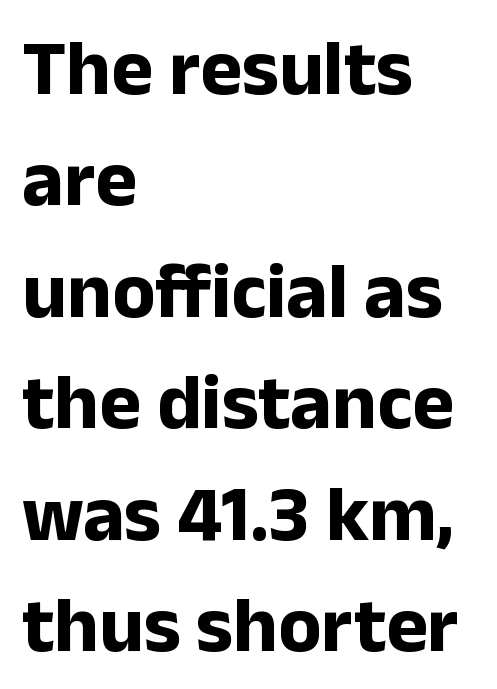
Leftover space on each line is placed entirely after the last word. Students, this is bold: see how much ink each stroke carries. The tracking reads as untouched default to a designer's eye. The passage shown is typed in a proportional face where columns would drift. Type style note: lacks serifs. Regular leading.
